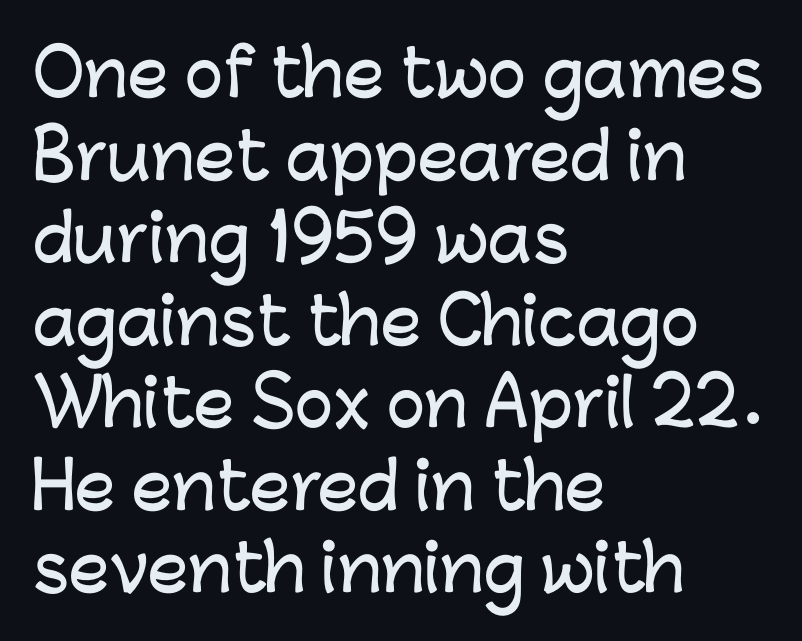
The image shows 64 px sans-serif type, upright; set left-aligned, normal line spacing (1.29x), normal letter spacing, not underlined; low stroke contrast and a medium x-height.
